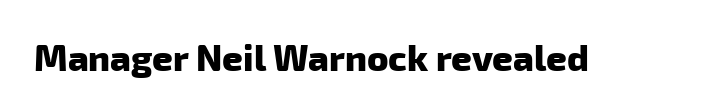
Observe the ordinary spacing: letters are neighbours, not strangers. Just letters on the line, the space beneath them empty. Students, this is bold: see how much ink each stroke carries. The typeface chosen for these lines omits serifs. Is this a fixed-width face? No — the glyphs have proportional, varying widths.
